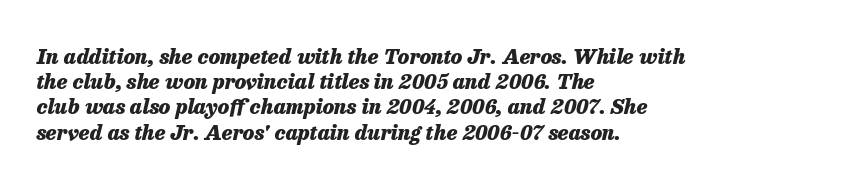
The image shows 21 px bold type, italic (leaning right); set left-aligned, line spacing 1.2x, normal letter spacing, not underlined.
